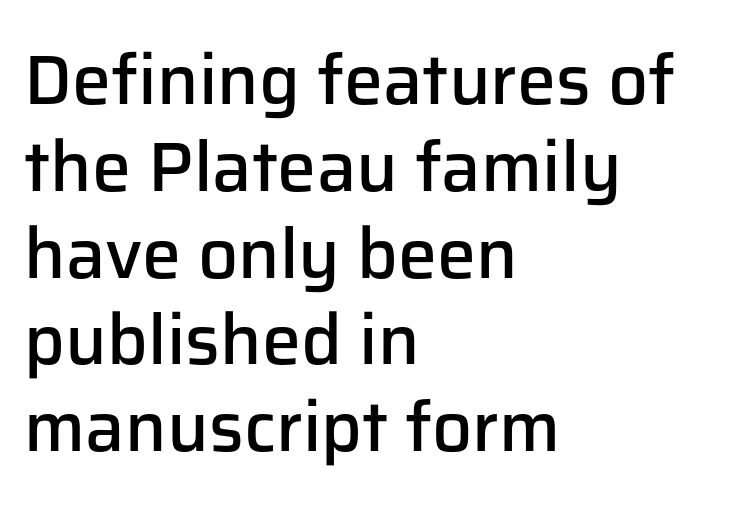
{"serif": "no", "italic": "no", "bold": "semi", "weight": "semibold", "width": "normal", "stroke_contrast": "low", "x_height": "medium", "monospaced": "no", "underline": "no", "align": "left", "line_spacing_ratio": 1.24, "letter_spacing": "normal", "letter_spacing_em": 0.0, "glyph_px": 70}
